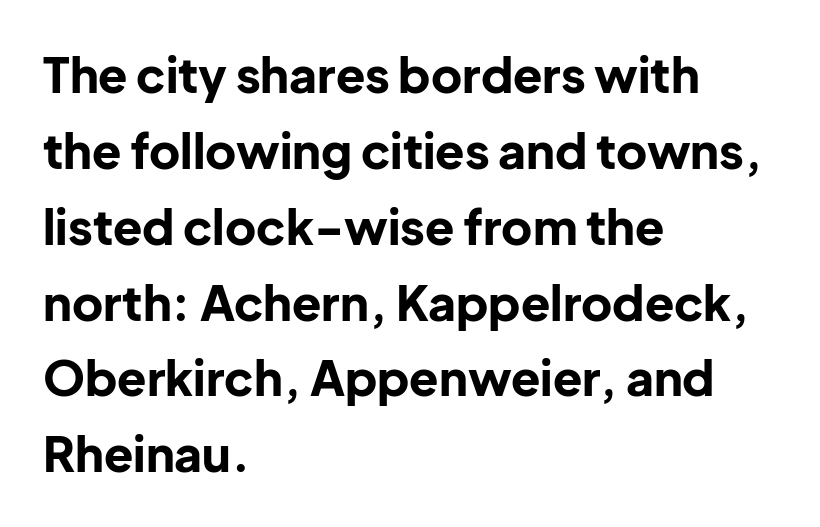
{"serif": "no", "italic": "no", "bold": "yes", "weight": "bold", "width": "normal", "stroke_contrast": "low", "x_height": "medium", "monospaced": "no", "underline": "no", "align": "left", "line_spacing": "normal", "line_spacing_ratio": 1.58, "letter_spacing": "normal", "letter_spacing_em": 0.0, "glyph_px": 48}
